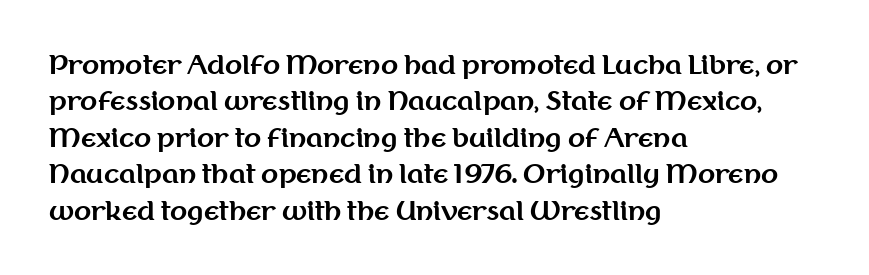
Q: Is the text bold? A: Yes.
Q: Is the text italic (slanted)? A: No, it is upright.
Q: Is the text underlined? A: No.
Q: How is the paragraph aligned? A: Left-aligned.
Q: Is the spacing between letters normal or unusually wide? A: Normal.
Q: Is the spacing between lines tight, normal or loose? A: Normal.
